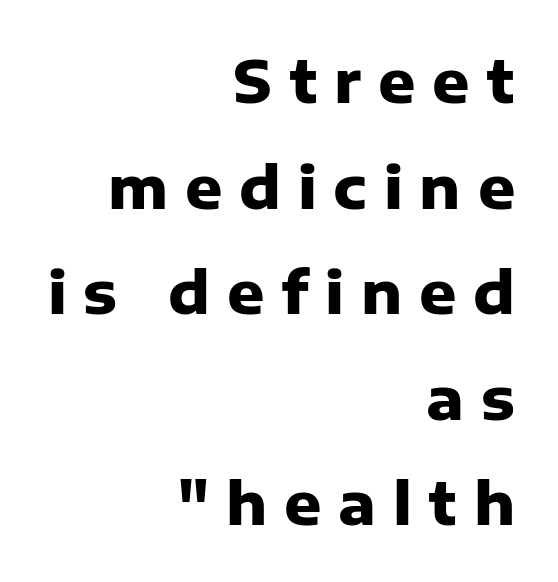
{"serif": "no", "italic": "no", "bold": "yes", "weight": "heavy", "width": "normal", "stroke_contrast": "low", "x_height": "medium", "monospaced": "no", "underline": "no", "align": "right", "line_spacing_ratio": 1.82, "letter_spacing": "wide", "letter_spacing_em": 0.29, "glyph_px": 58}
